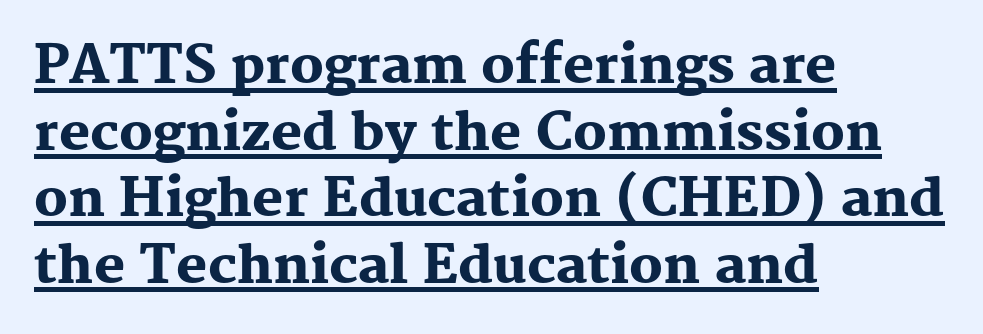
{"serif": "yes", "italic": "no", "bold": "yes", "weight": "heavy", "width": "normal", "stroke_contrast": "medium", "x_height": "medium", "monospaced": "no", "underline": "yes", "align": "left", "line_spacing": "normal", "line_spacing_ratio": 1.28, "letter_spacing": "normal", "letter_spacing_em": 0.0, "glyph_px": 52}
